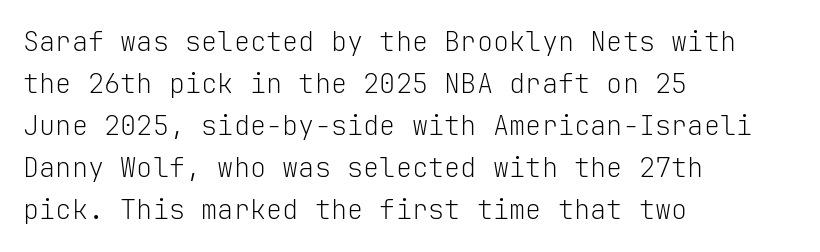
Q: Is the text bold? A: No.
Q: Is the text italic (slanted)? A: No, it is upright.
Q: Is the text underlined? A: No.
Q: How is the paragraph aligned? A: Left-aligned.
Q: Is the spacing between letters normal or unusually wide? A: Normal.
Q: Is the spacing between lines tight, normal or loose? A: Normal.
